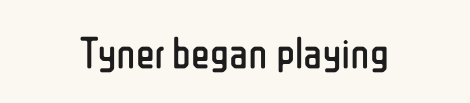
The image shows 44 px regular-weight, condensed sans-serif type, upright; set centered, normal letter spacing, not underlined; low stroke contrast and a medium x-height.
